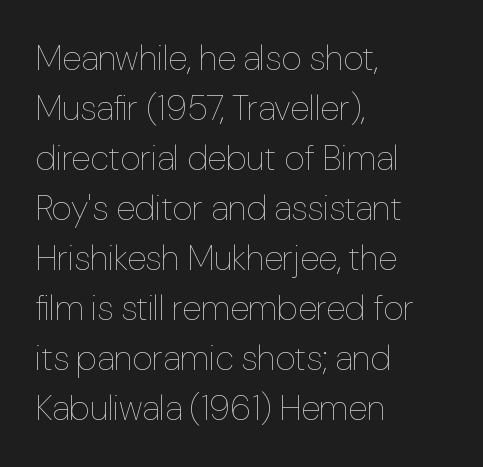
Q: Is the text bold? A: No.
Q: Is the text italic (slanted)? A: No, it is upright.
Q: Is the text underlined? A: No.
Q: How is the paragraph aligned? A: Left-aligned.
Q: Is the spacing between letters normal or unusually wide? A: Normal.
Q: Is the spacing between lines tight, normal or loose? A: Normal.
Q: Width (condensed, normal, or wide)? A: Normal.
Q: Stroke contrast? A: Low.
Q: x-height? A: Medium.
Q: Monospaced? A: No.
